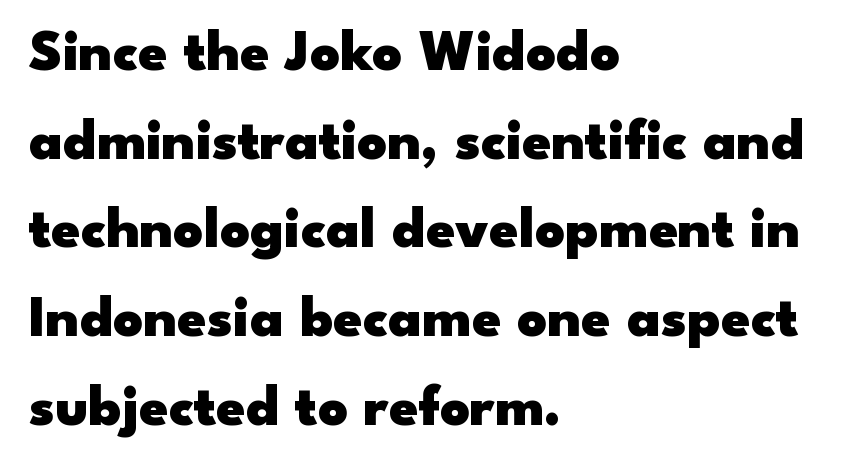
Q: Is the text bold? A: Yes.
Q: Is the text italic (slanted)? A: No, it is upright.
Q: Is the typeface a serif or a sans-serif typeface? A: Sans-serif.
Q: Is the text underlined? A: No.
Q: How is the paragraph aligned? A: Left-aligned.
Q: Is the spacing between letters normal or unusually wide? A: Normal.
Q: Is the spacing between lines tight, normal or loose? A: Normal.
Q: Width (condensed, normal, or wide)? A: Wide.
Q: Stroke contrast? A: Low.
Q: x-height? A: Small.
Q: Monospaced? A: No.
